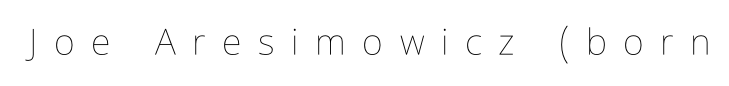
Q: Is the text bold? A: No.
Q: Is the text italic (slanted)? A: No, it is upright.
Q: Is the text underlined? A: No.
Q: Is the spacing between letters normal or unusually wide? A: Unusually wide.
Q: Width (condensed, normal, or wide)? A: Condensed.
Q: Stroke contrast? A: Low.
Q: x-height? A: Medium.
Q: Monospaced? A: No.
